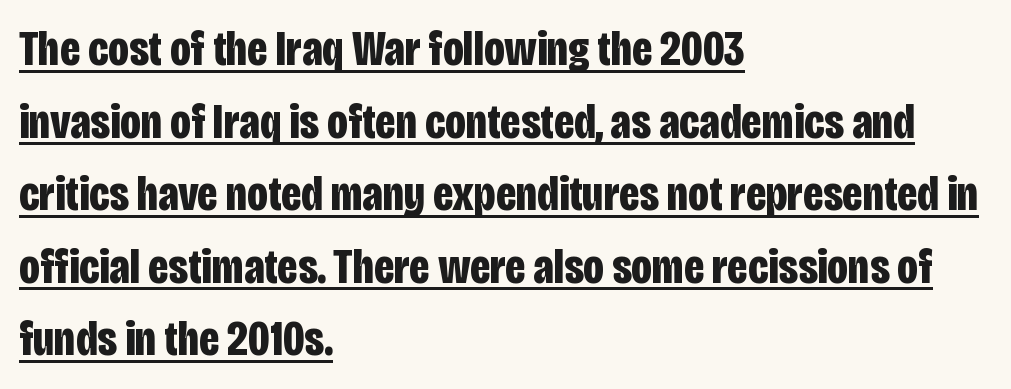
Q: Is the text bold? A: Yes.
Q: Is the text italic (slanted)? A: No, it is upright.
Q: Is the typeface a serif or a sans-serif typeface? A: Sans-serif.
Q: Is the text underlined? A: Yes.
Q: How is the paragraph aligned? A: Left-aligned.
Q: Is the spacing between letters normal or unusually wide? A: Normal.
Q: Is the spacing between lines tight, normal or loose? A: Normal.
Q: Width (condensed, normal, or wide)? A: Condensed.
Q: Stroke contrast? A: Low.
Q: x-height? A: Large.
Q: Monospaced? A: No.
